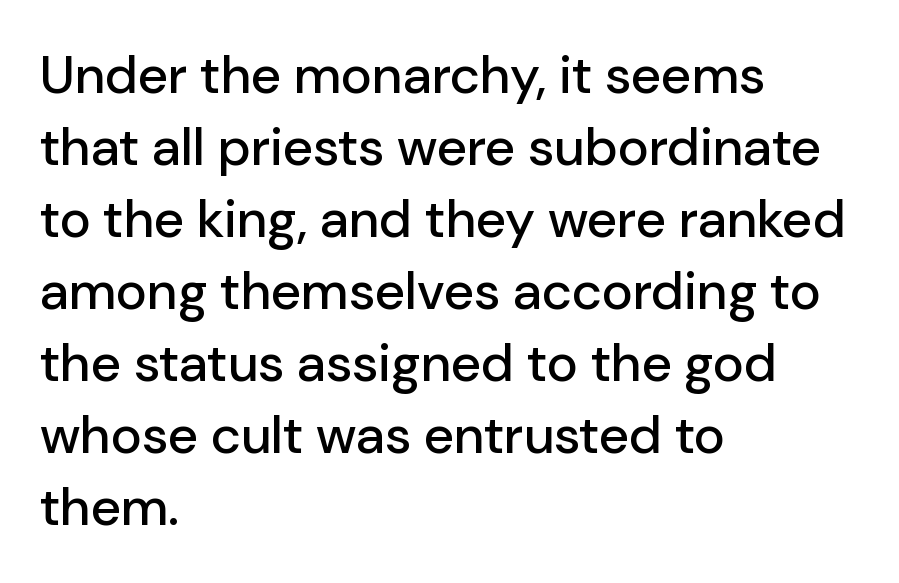
The foot of each line stays bare and open. A typesetter would call this proportional, since set widths differ per character. Does the leading feel generous? No, just average. Which margin do the lines hug? The left one — the right edge is uneven. The horizontal fit of the characters is conventional and even.
